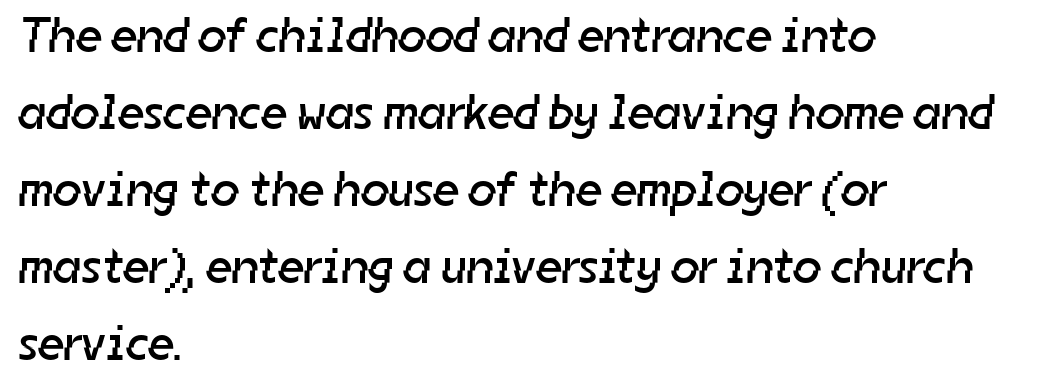
The image shows 50 px regular-weight sans-serif type; set left-aligned, normal line spacing (1.54x), normal letter spacing, not underlined; low stroke contrast and a medium x-height.
